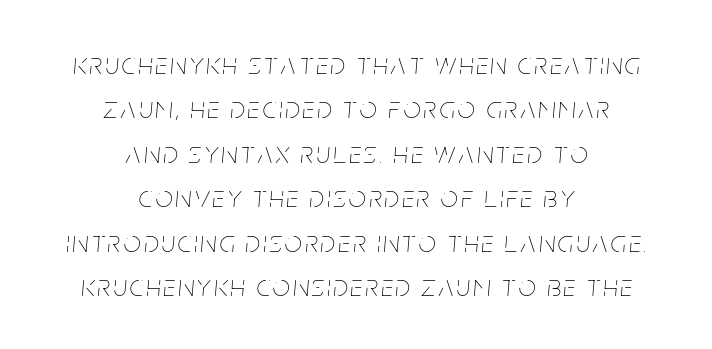
Q: Is the text bold? A: No.
Q: Is the text italic (slanted)? A: Yes, it leans right by about 5 degrees.
Q: Is the text underlined? A: No.
Q: How is the paragraph aligned? A: Centered.
Q: Is the spacing between lines tight, normal or loose? A: Normal.
Q: Width (condensed, normal, or wide)? A: Condensed.
Q: Stroke contrast? A: Low.
Q: x-height? A: Large.
Q: Monospaced? A: No.
